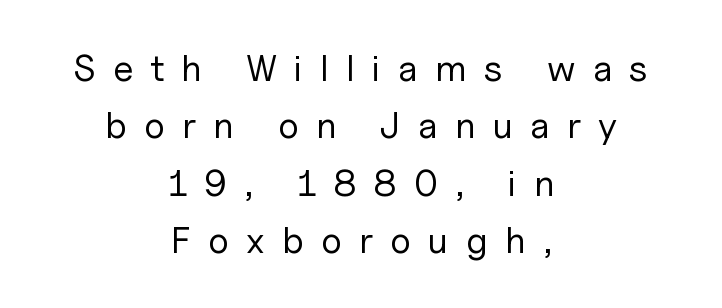
Q: Is the text bold? A: No.
Q: Is the text italic (slanted)? A: No, it is upright.
Q: Is the typeface a serif or a sans-serif typeface? A: Sans-serif.
Q: Is the text underlined? A: No.
Q: How is the paragraph aligned? A: Centered.
Q: Is the spacing between letters normal or unusually wide? A: Unusually wide.
Q: Is the spacing between lines tight, normal or loose? A: Normal.
Q: Width (condensed, normal, or wide)? A: Normal.
Q: Stroke contrast? A: Low.
Q: x-height? A: Medium.
Q: Monospaced? A: No.
